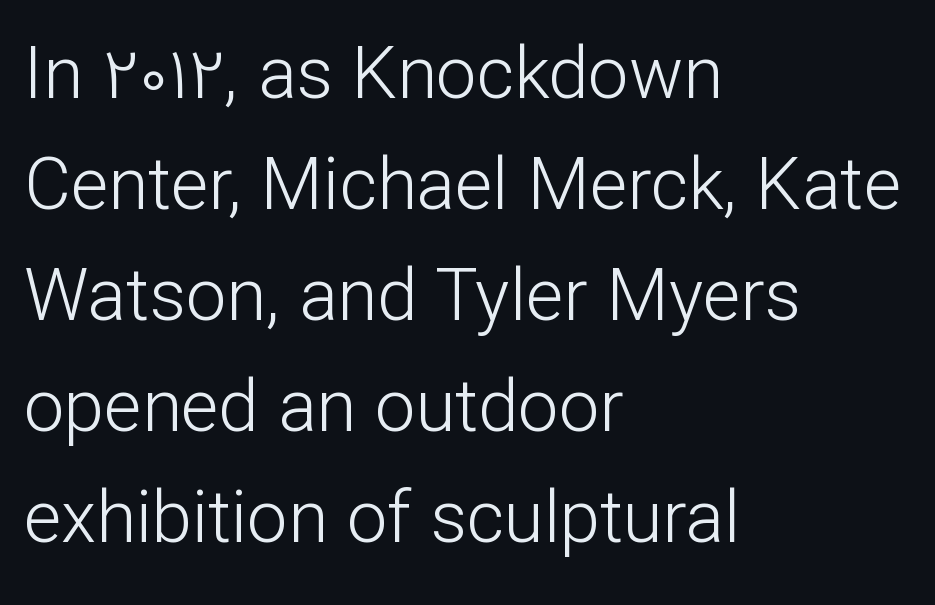
Anything drawn beneath the words? Only blank space. Visually the block forms a straight wall on the left and a jagged coastline on the right. Note: no serifs on the glyphs. The font sits on the lighter half of the weight spectrum, regular included. There is no visible air inserted between adjacent glyphs.
